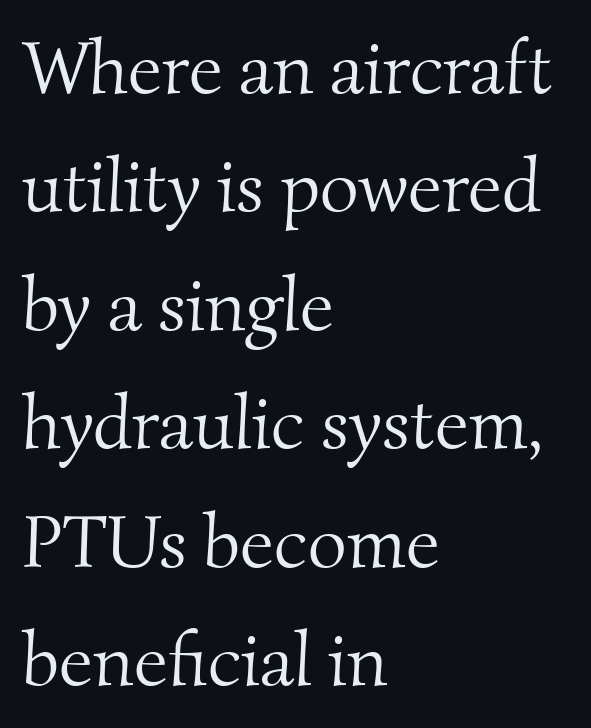
Every row of glyphs begins at an identical x-position on the left. Compared with a typical body face, this is equally light or lighter still. The passage shown is typed in a proportional face where columns would drift. Short note: letters normally spaced. Underline: absent. Check where the strokes stop: tiny serifs finish them off.
